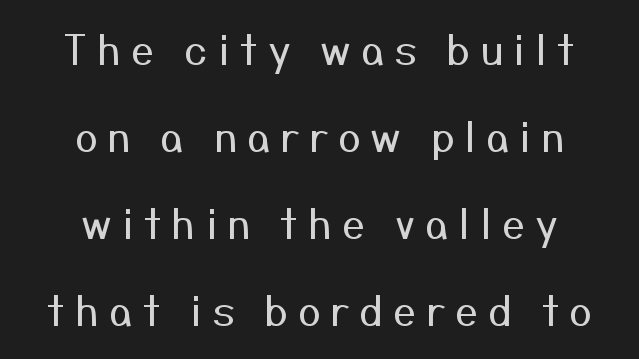
To sum up the face: it is a sans, with no serifs. There is plenty of visible air inserted between adjacent glyphs. No letter is thick-stroked: the sample isn't bold. The specimen reads as upright at a glance.
